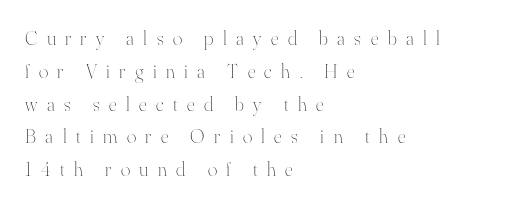
Q: Is the text bold? A: No.
Q: Is the text italic (slanted)? A: No, it is upright.
Q: Is the text underlined? A: No.
Q: How is the paragraph aligned? A: Left-aligned.
Q: Is the spacing between letters normal or unusually wide? A: Unusually wide.
Q: Is the spacing between lines tight, normal or loose? A: Normal.
